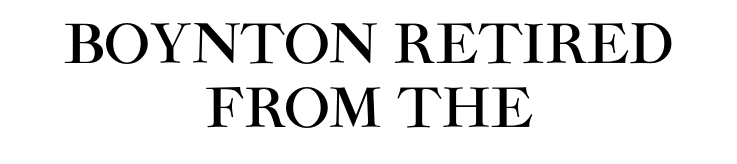
Q: Is the text italic (slanted)? A: No, it is upright.
Q: Is the typeface a serif or a sans-serif typeface? A: Sans-serif.
Q: Is the text underlined? A: No.
Q: How is the paragraph aligned? A: Centered.
Q: Is the spacing between letters normal or unusually wide? A: Normal.
Q: Width (condensed, normal, or wide)? A: Normal.
Q: Stroke contrast? A: High.
Q: x-height? A: Large.
Q: Monospaced? A: No.
